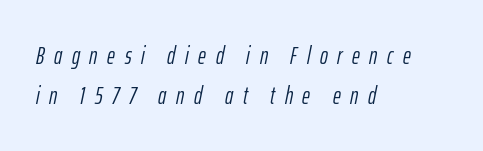
{"italic": "yes", "lean": "right", "slant_degrees": 12, "bold": "no", "underline": "no", "align": "left", "line_spacing": "normal", "line_spacing_ratio": 1.65, "letter_spacing": "wide", "letter_spacing_em": 0.4, "glyph_px": 24}
